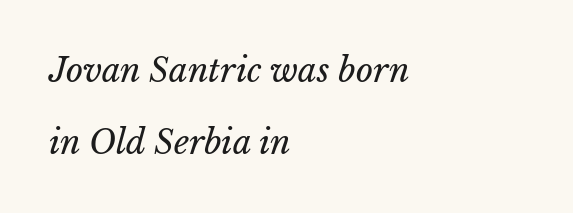
{"italic": "yes", "lean": "right", "slant_degrees": 15, "bold": "no", "weight": "regular", "width": "normal", "stroke_contrast": "low", "x_height": "medium", "monospaced": "no", "underline": "no", "align": "left", "line_spacing": "loose", "line_spacing_ratio": 2.19, "letter_spacing": "normal", "letter_spacing_em": 0.0, "glyph_px": 33}
